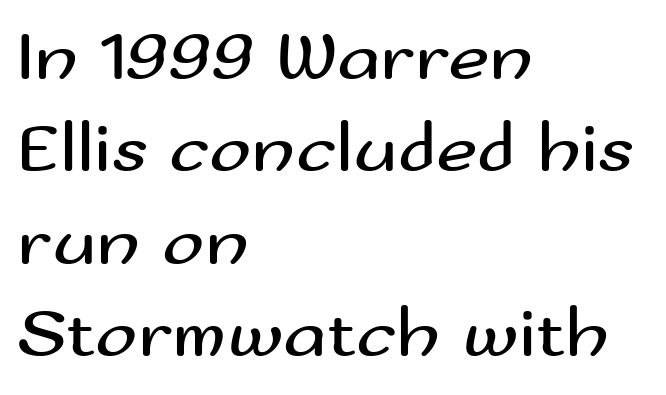
Note the varied advance widths — an 'i' is clearly narrower than an 'm'. Summary of weight: not heavy and not bold. Posture: straight, roman, zero tilt. There is no visible air inserted between adjacent glyphs. Line spacing here is normal.
